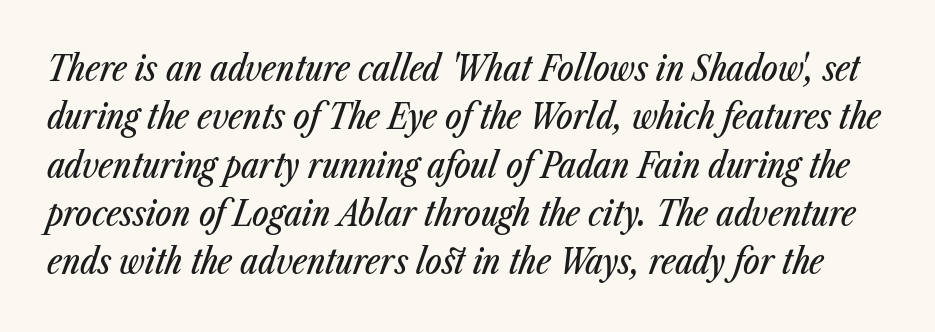
Vertically, the passage feels balanced, rows spaced as you'd expect. No word sits above an underline. You can tell it's italic because the verticals aren't actually vertical. Students, note that the glyphs here touch the page at normal intervals.
